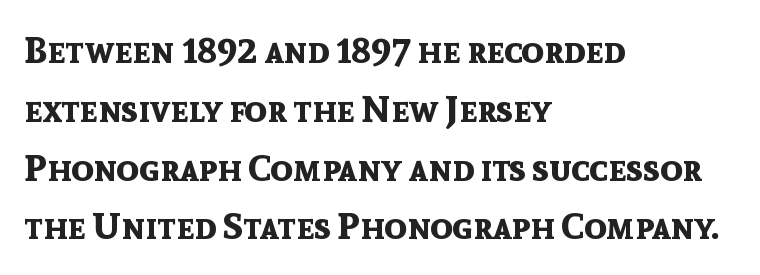
{"serif": "no", "italic": "no", "bold": "yes", "weight": "bold", "width": "normal", "x_height": "medium", "monospaced": "no", "underline": "no", "align": "left", "line_spacing": "normal", "line_spacing_ratio": 1.59, "letter_spacing": "normal", "letter_spacing_em": 0.0, "glyph_px": 37}
